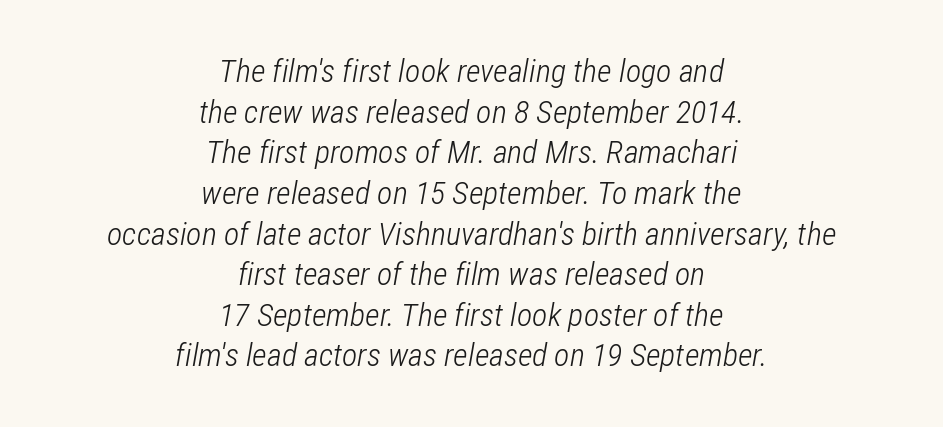
In terms of posture, this sample is oblique. The space between consecutive lines is moderate. The letters sit at their default tracking, neither squeezed nor spread. Alignment: centered. Nobody drew a line under any word here.
